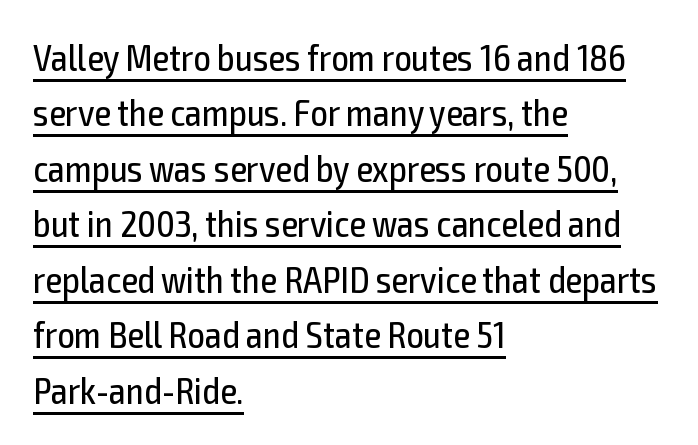
The image shows 38 px regular-weight, condensed sans-serif type, upright; set left-aligned, normal line spacing (1.46x), normal letter spacing, underlined; a medium x-height.
